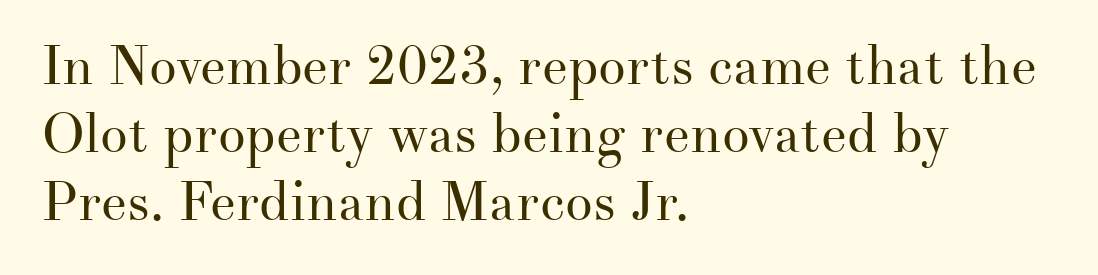
{"serif": "yes", "italic": "no", "bold": "no", "weight": "regular", "width": "normal", "stroke_contrast": "medium", "x_height": "small", "monospaced": "no", "underline": "no", "align": "left", "line_spacing_ratio": 1.24, "letter_spacing": "normal", "letter_spacing_em": 0.0, "glyph_px": 55}
